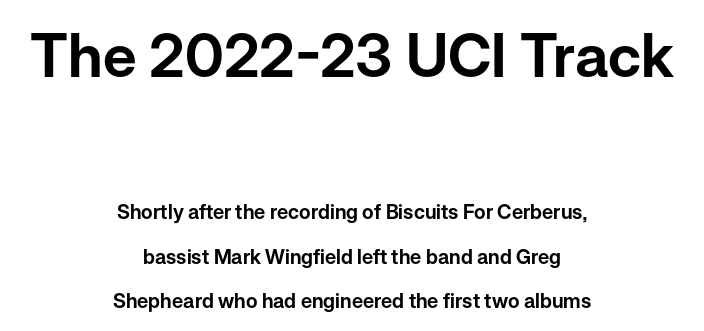
{"serif": "no", "italic": "no", "width": "normal", "stroke_contrast": "low", "x_height": "medium", "monospaced": "no", "underline": "no", "align": "center", "line_spacing": "loose", "line_spacing_ratio": 2.22, "letter_spacing": "normal", "letter_spacing_em": 0.0, "larger_block": "first", "size_ratio": 3.0, "glyph_px": 60}
